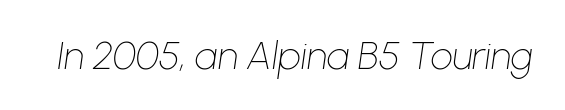
Q: Is the text bold? A: No.
Q: Is the text italic (slanted)? A: Yes, it leans right by about 8 degrees.
Q: Is the text underlined? A: No.
Q: Is the spacing between letters normal or unusually wide? A: Normal.
Q: Width (condensed, normal, or wide)? A: Normal.
Q: Stroke contrast? A: Low.
Q: x-height? A: Medium.
Q: Monospaced? A: No.
